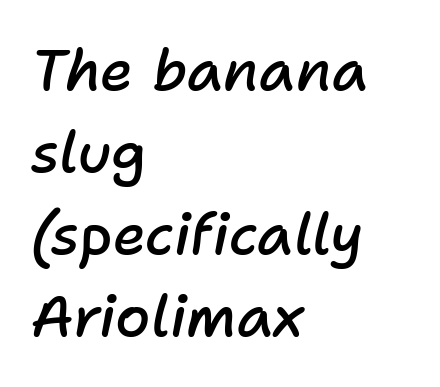
Q: Is the text bold? A: Semi-bold.
Q: Is the text italic (slanted)? A: Yes, it leans right by about 11 degrees.
Q: Is the text underlined? A: No.
Q: How is the paragraph aligned? A: Left-aligned.
Q: Is the spacing between letters normal or unusually wide? A: Normal.
Q: Is the spacing between lines tight, normal or loose? A: Normal.
Q: Width (condensed, normal, or wide)? A: Normal.
Q: Stroke contrast? A: Low.
Q: x-height? A: Medium.
Q: Monospaced? A: No.
